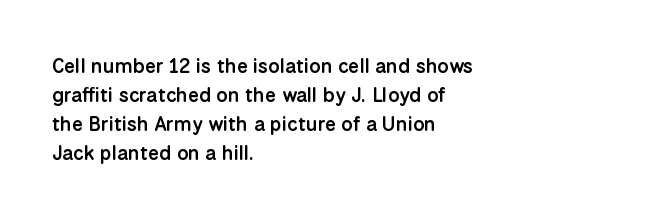
{"italic": "no", "bold": "semi", "underline": "no", "align": "left", "line_spacing": "normal", "line_spacing_ratio": 1.45, "letter_spacing": "normal", "letter_spacing_em": 0.0, "glyph_px": 20}
